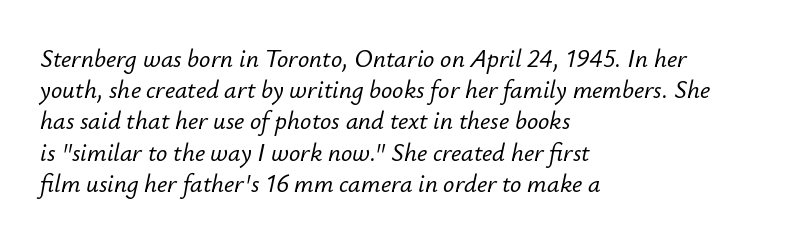
{"italic": "yes", "lean": "right", "slant_degrees": 12, "underline": "no", "align": "left", "line_spacing": "normal", "line_spacing_ratio": 1.25, "letter_spacing": "normal", "letter_spacing_em": 0.0, "glyph_px": 25}
